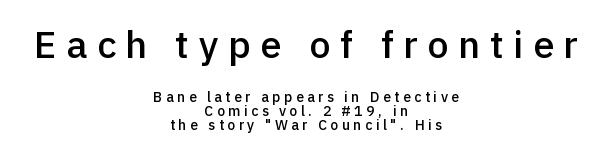
{"serif": "no", "italic": "no", "bold": "semi", "weight": "semibold", "width": "normal", "x_height": "medium", "monospaced": "no", "underline": "no", "align": "center", "line_spacing": "tight", "line_spacing_ratio": 1.0, "letter_spacing": "wide", "letter_spacing_em": 0.25, "larger_block": "first", "size_ratio": 2.71, "glyph_px": 38}
